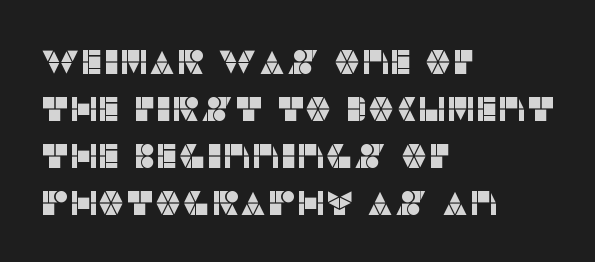
{"serif": "no", "italic": "no", "width": "normal", "stroke_contrast": "low", "x_height": "large", "monospaced": "no", "underline": "no", "align": "left", "line_spacing": "normal", "line_spacing_ratio": 1.38, "letter_spacing": "normal", "letter_spacing_em": 0.0, "glyph_px": 34}
